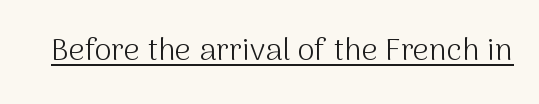
Q: Is the text bold? A: No.
Q: Is the text italic (slanted)? A: No, it is upright.
Q: Is the typeface a serif or a sans-serif typeface? A: Sans-serif.
Q: Is the text underlined? A: Yes.
Q: Is the spacing between letters normal or unusually wide? A: Normal.
Q: Width (condensed, normal, or wide)? A: Normal.
Q: Stroke contrast? A: Medium.
Q: x-height? A: Medium.
Q: Monospaced? A: No.
